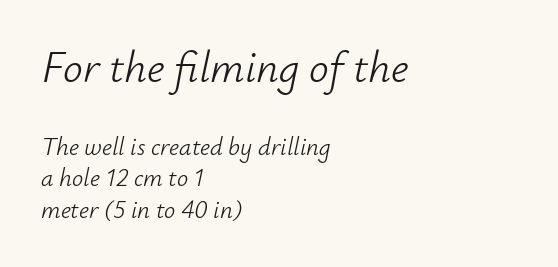
Q: Is the text bold? A: No.
Q: Is the text italic (slanted)? A: Yes, it leans right by about 12 degrees.
Q: Is the text underlined? A: No.
Q: How is the paragraph aligned? A: Left-aligned.
Q: Is the spacing between letters normal or unusually wide? A: Normal.
Q: Is the spacing between lines tight, normal or loose? A: Normal.
Q: Which block of text is set in a larger size, the first (top) or the second (bottom)? A: The first (top) one.
Q: Width (condensed, normal, or wide)? A: Normal.
Q: Stroke contrast? A: Low.
Q: x-height? A: Small.
Q: Monospaced? A: No.
